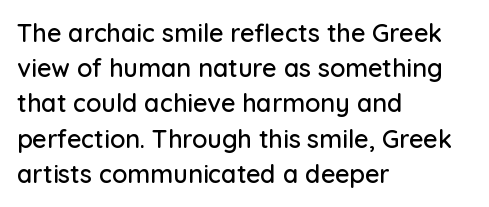
Q: Is the text italic (slanted)? A: No, it is upright.
Q: Is the text underlined? A: No.
Q: How is the paragraph aligned? A: Left-aligned.
Q: Is the spacing between letters normal or unusually wide? A: Normal.
Q: Is the spacing between lines tight, normal or loose? A: Normal.
